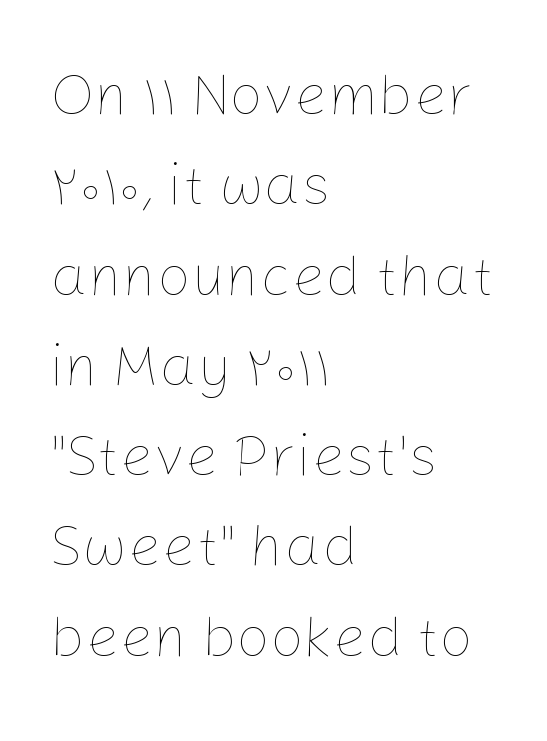
Q: Is the text bold? A: No.
Q: Is the text italic (slanted)? A: No, it is upright.
Q: Is the text underlined? A: No.
Q: How is the paragraph aligned? A: Left-aligned.
Q: Is the spacing between letters normal or unusually wide? A: Normal.
Q: Is the spacing between lines tight, normal or loose? A: Normal.
Q: Width (condensed, normal, or wide)? A: Normal.
Q: Stroke contrast? A: Low.
Q: x-height? A: Medium.
Q: Monospaced? A: No.
